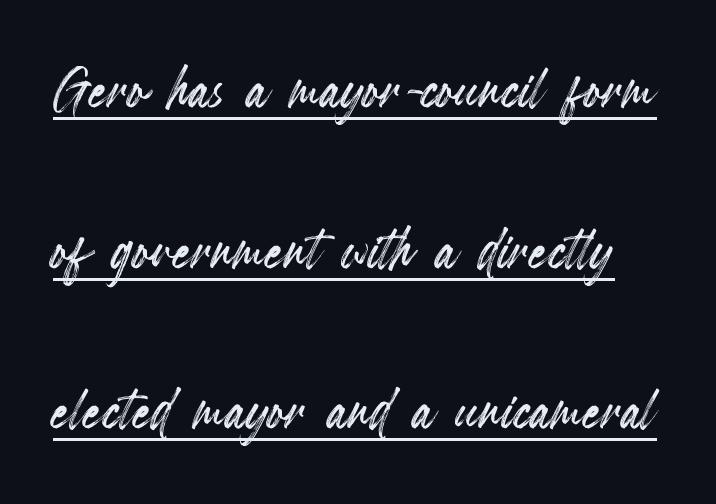
Q: Is the text italic (slanted)? A: Yes.
Q: Is the text underlined? A: Yes.
Q: Is the spacing between letters normal or unusually wide? A: Normal.
Q: Is the spacing between lines tight, normal or loose? A: Loose.
Q: Width (condensed, normal, or wide)? A: Condensed.
Q: x-height? A: Small.
Q: Monospaced? A: No.
